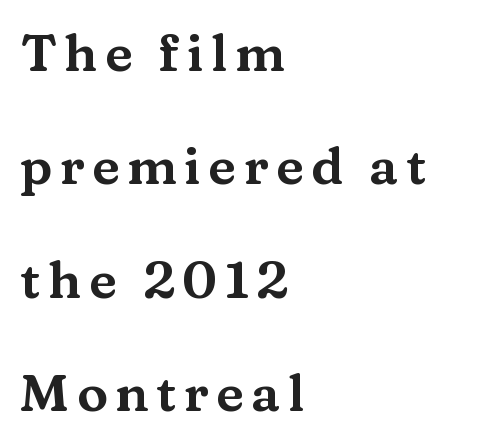
Q: Is the text italic (slanted)? A: No, it is upright.
Q: Is the typeface a serif or a sans-serif typeface? A: Serif.
Q: Is the text underlined? A: No.
Q: How is the paragraph aligned? A: Left-aligned.
Q: Is the spacing between lines tight, normal or loose? A: Loose.
Q: Width (condensed, normal, or wide)? A: Wide.
Q: Stroke contrast? A: Medium.
Q: x-height? A: Medium.
Q: Monospaced? A: No.
